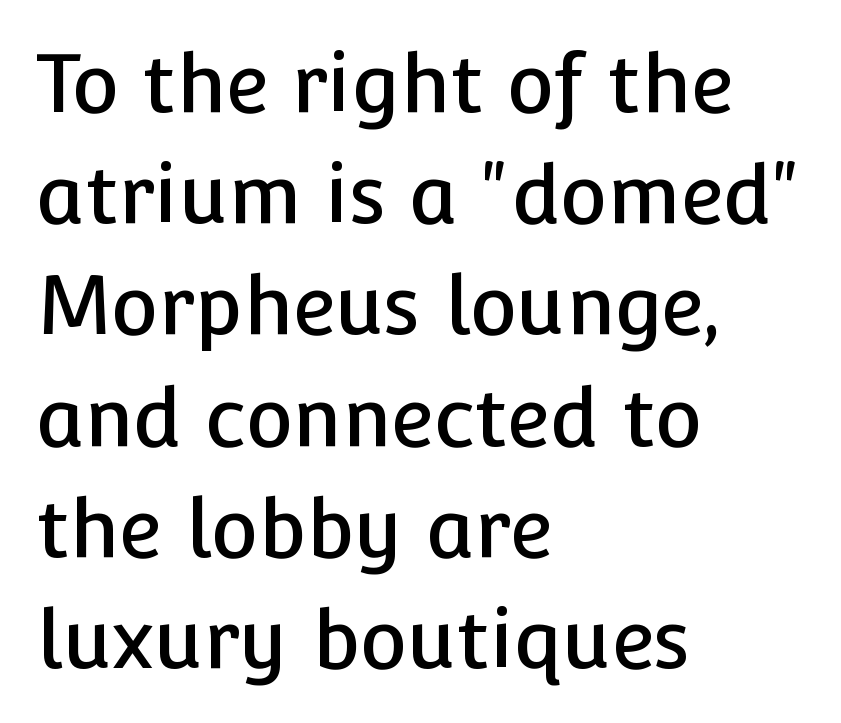
Q: Is the text italic (slanted)? A: No, it is upright.
Q: Is the typeface a serif or a sans-serif typeface? A: Sans-serif.
Q: Is the text underlined? A: No.
Q: How is the paragraph aligned? A: Left-aligned.
Q: Is the spacing between letters normal or unusually wide? A: Normal.
Q: Is the spacing between lines tight, normal or loose? A: Normal.
Q: Width (condensed, normal, or wide)? A: Normal.
Q: Stroke contrast? A: Low.
Q: x-height? A: Medium.
Q: Monospaced? A: No.
